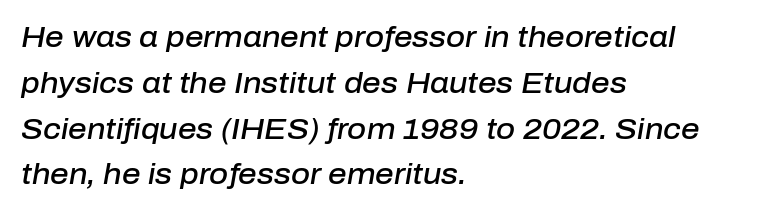
{"italic": "yes", "lean": "right", "slant_degrees": 10, "bold": "semi", "weight": "semibold", "width": "normal", "stroke_contrast": "low", "x_height": "medium", "monospaced": "no", "underline": "no", "align": "left", "line_spacing": "normal", "line_spacing_ratio": 1.58, "letter_spacing": "normal", "letter_spacing_em": 0.0, "glyph_px": 29}
